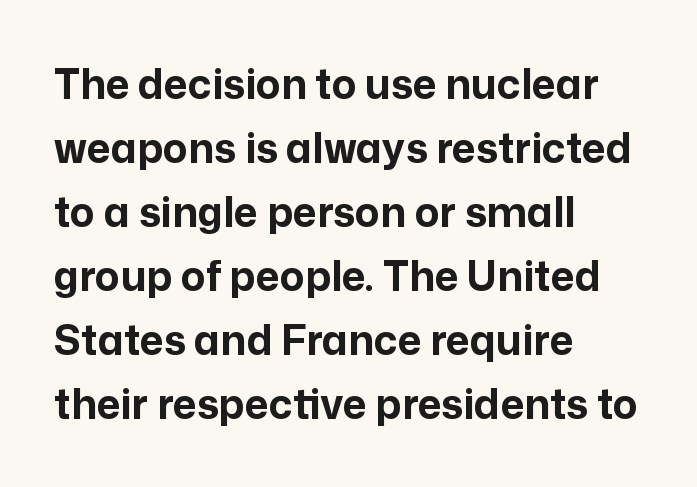
Q: Is the text bold? A: Yes.
Q: Is the text italic (slanted)? A: No, it is upright.
Q: Is the typeface a serif or a sans-serif typeface? A: Sans-serif.
Q: Is the text underlined? A: No.
Q: How is the paragraph aligned? A: Left-aligned.
Q: Is the spacing between letters normal or unusually wide? A: Normal.
Q: Is the spacing between lines tight, normal or loose? A: Normal.
Q: Width (condensed, normal, or wide)? A: Normal.
Q: Stroke contrast? A: Low.
Q: x-height? A: Medium.
Q: Monospaced? A: No.
